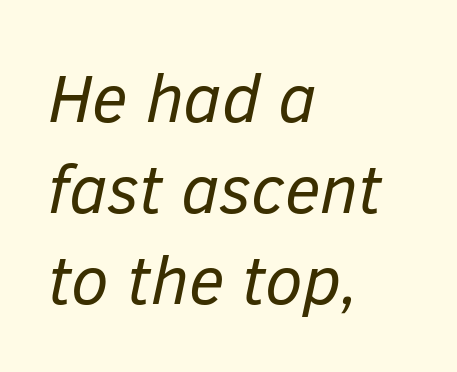
This sample is left-justified, so line endings fall wherever the words run out. The space between consecutive lines is moderate. The baseline area is clear. The specimen reads as italic at a glance. The rendering uses natural spacing where letterforms have individual widths.
